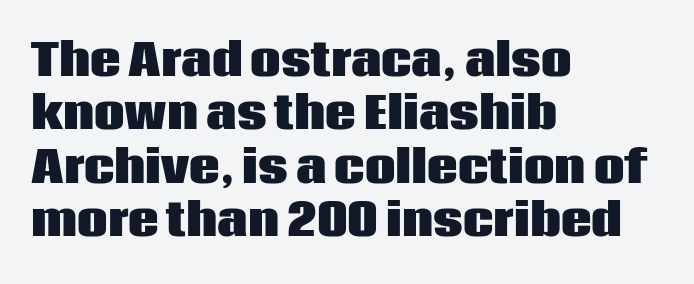
Q: Is the text bold? A: Yes.
Q: Is the text italic (slanted)? A: No, it is upright.
Q: Is the typeface a serif or a sans-serif typeface? A: Sans-serif.
Q: Is the text underlined? A: No.
Q: How is the paragraph aligned? A: Left-aligned.
Q: Is the spacing between letters normal or unusually wide? A: Normal.
Q: Width (condensed, normal, or wide)? A: Normal.
Q: Stroke contrast? A: Low.
Q: x-height? A: Large.
Q: Monospaced? A: No.
